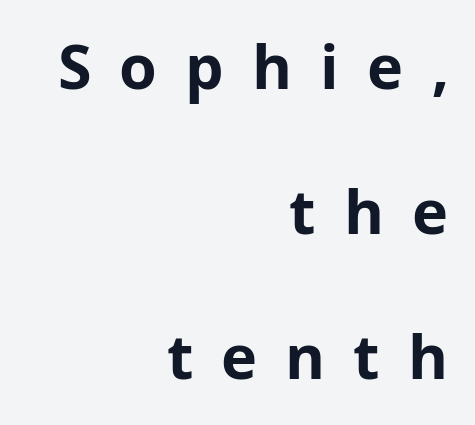
{"serif": "no", "italic": "no", "bold": "yes", "weight": "bold", "width": "normal", "stroke_contrast": "low", "x_height": "medium", "monospaced": "no", "underline": "no", "align": "right", "line_spacing": "loose", "line_spacing_ratio": 2.38, "letter_spacing": "wide", "letter_spacing_em": 0.46, "glyph_px": 61}
